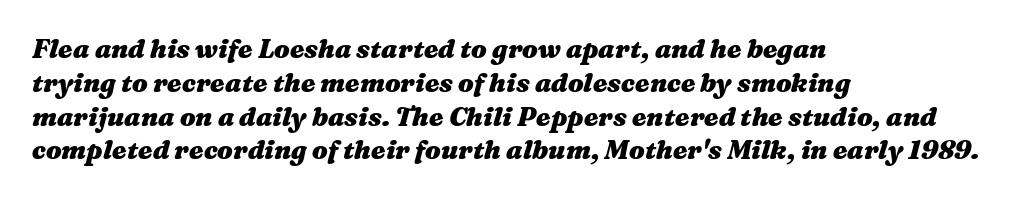
{"italic": "yes", "lean": "right", "slant_degrees": 16, "bold": "yes", "underline": "no", "align": "left", "line_spacing": "normal", "line_spacing_ratio": 1.3, "letter_spacing": "normal", "letter_spacing_em": 0.0, "glyph_px": 26}
